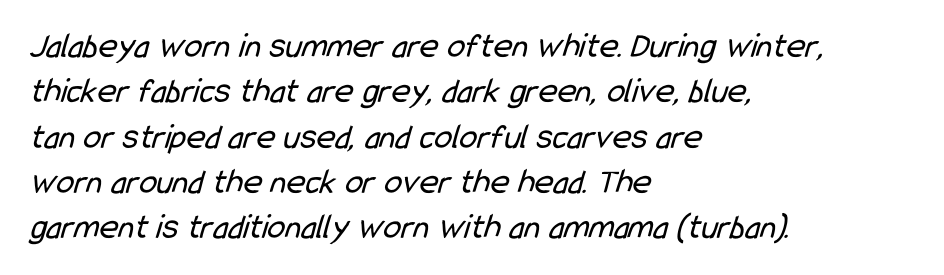
{"serif": "no", "bold": "no", "weight": "regular", "width": "condensed", "stroke_contrast": "low", "x_height": "medium", "monospaced": "no", "underline": "no", "align": "left", "line_spacing": "normal", "line_spacing_ratio": 1.26, "letter_spacing": "normal", "letter_spacing_em": 0.0, "glyph_px": 36}
